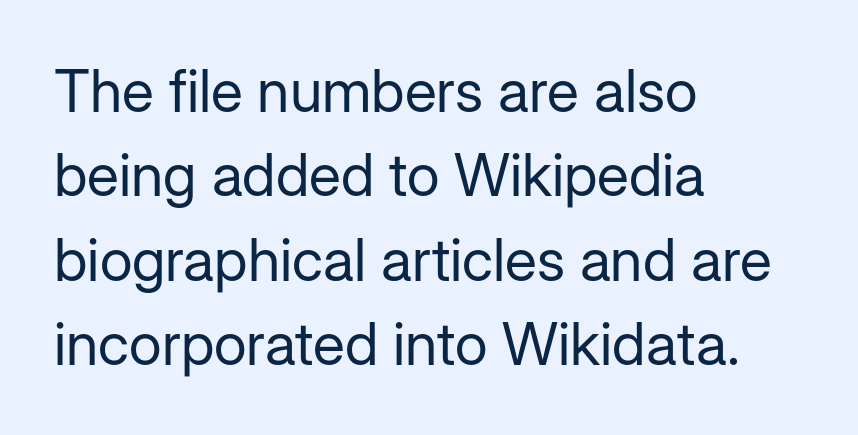
{"serif": "no", "italic": "no", "bold": "no", "weight": "regular", "width": "normal", "stroke_contrast": "low", "x_height": "medium", "monospaced": "no", "underline": "no", "align": "left", "line_spacing": "normal", "line_spacing_ratio": 1.43, "letter_spacing": "normal", "letter_spacing_em": 0.0, "glyph_px": 59}
